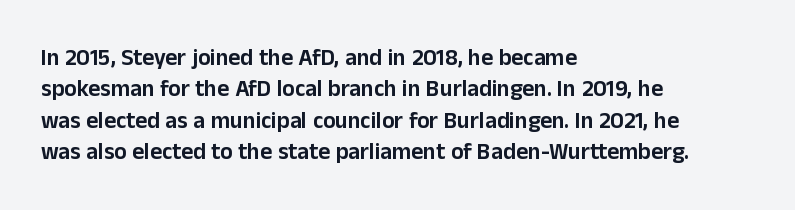
The passage shown is not underscored anywhere. The line texture is even and compact thanks to regular tracking. Nope, not italic — everything's standing straight. Each line starts at the same left margin while the right side varies. Notice how descenders clear the ascenders below comfortably — that's standard leading.
